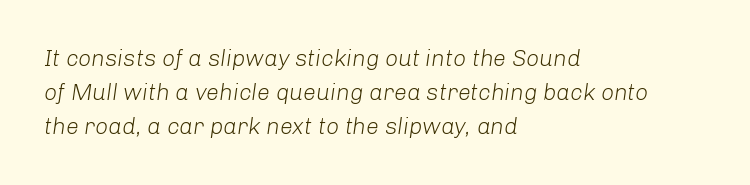
The strokes are not fattened; the text isn't bold. Style check: oblique. Students, observe: this is what conventionally led text looks like. Every row of glyphs begins at an identical x-position on the left.
